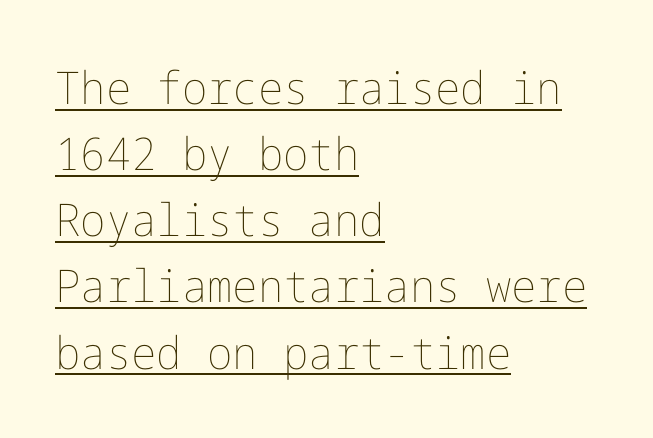
The image shows 45 px thin type, upright; set left-aligned, normal line spacing (1.47x), normal letter spacing, underlined; low stroke contrast and a medium x-height.
